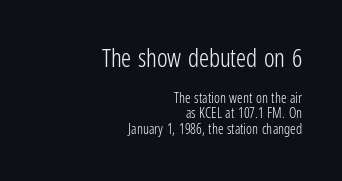
Letters have the restrained weight of plain body copy at most. You could barely slide anything between these rows. Posture: upright roman. Unmarked baselines from the first word to the last. Between these two stacked blocks, the higher one wins on size. In terms of letterspacing, this is plain default setting.
